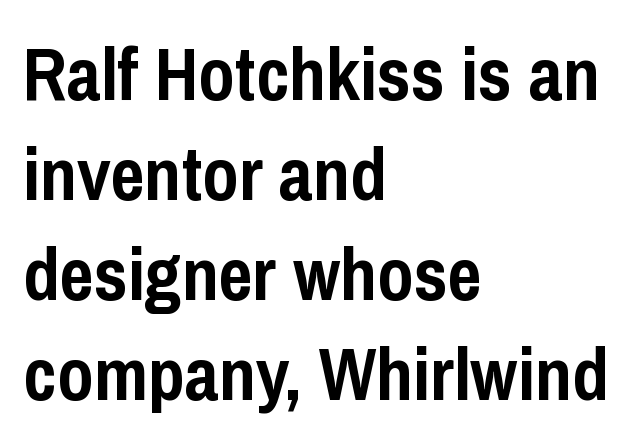
This sample uses a sans-serif face. This sample has the flowing, uneven cadence of proportional lettering. Typesetter's note: full bold, strokes at maximum text heaviness. The passage shown has conventional tracking throughout.
